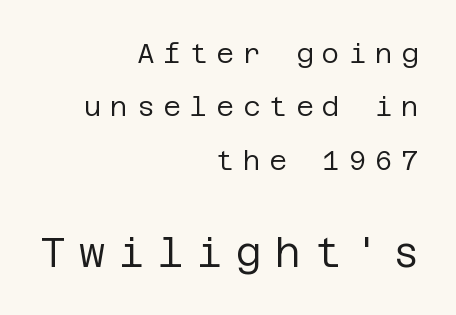
{"serif": "no", "italic": "no", "bold": "no", "weight": "regular", "width": "normal", "stroke_contrast": "low", "x_height": "large", "underline": "no", "align": "right", "line_spacing": "loose", "line_spacing_ratio": 1.98, "letter_spacing": "wide", "letter_spacing_em": 0.33, "larger_block": "second", "size_ratio": 1.48, "glyph_px": 40}
